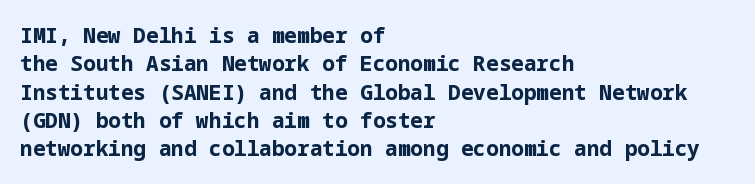
{"italic": "no", "bold": "yes", "underline": "no", "align": "left", "line_spacing": "normal", "line_spacing_ratio": 1.35, "letter_spacing": "normal", "letter_spacing_em": 0.0, "glyph_px": 21}
